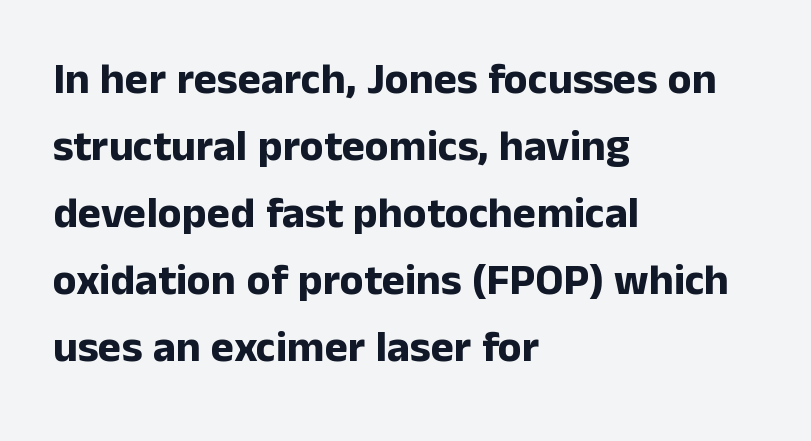
Q: Is the text bold? A: Yes.
Q: Is the text italic (slanted)? A: No, it is upright.
Q: Is the typeface a serif or a sans-serif typeface? A: Sans-serif.
Q: Is the text underlined? A: No.
Q: How is the paragraph aligned? A: Left-aligned.
Q: Is the spacing between letters normal or unusually wide? A: Normal.
Q: Is the spacing between lines tight, normal or loose? A: Normal.
Q: Width (condensed, normal, or wide)? A: Normal.
Q: Stroke contrast? A: Low.
Q: x-height? A: Medium.
Q: Monospaced? A: No.
